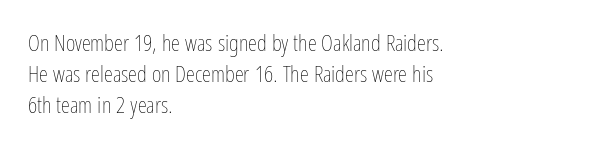
The image shows 23 px text type, upright; set left-aligned, normal line spacing (1.35x), normal letter spacing, not underlined.
